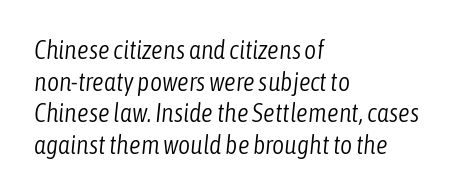
Q: Is the text bold? A: No.
Q: Is the text italic (slanted)? A: Yes, it leans right by about 6 degrees.
Q: Is the text underlined? A: No.
Q: How is the paragraph aligned? A: Left-aligned.
Q: Is the spacing between letters normal or unusually wide? A: Normal.
